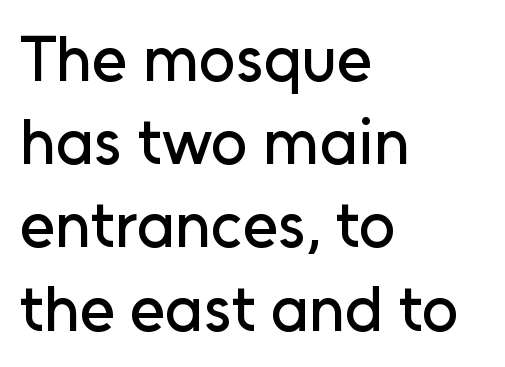
{"serif": "no", "italic": "no", "width": "normal", "stroke_contrast": "low", "x_height": "medium", "monospaced": "no", "underline": "no", "align": "left", "line_spacing": "normal", "line_spacing_ratio": 1.3, "letter_spacing": "normal", "letter_spacing_em": 0.0, "glyph_px": 64}
